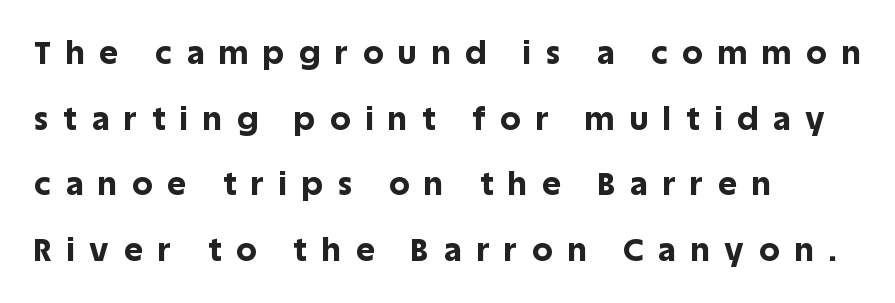
The tracking jumps out immediately: characters are airy and widely separated. Do the characters align in a grid? No, the font is proportional. These lines are set flush left with a ragged right edge. The letters stand upright; this is a roman face. Examine the stroke ends and you'll find no serifs.
